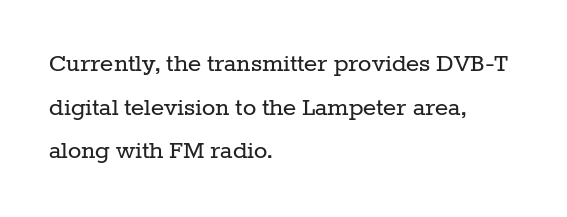
{"serif": "yes", "italic": "no", "bold": "no", "weight": "regular", "width": "normal", "stroke_contrast": "low", "x_height": "medium", "monospaced": "no", "underline": "no", "align": "left", "line_spacing": "normal", "line_spacing_ratio": 1.56, "letter_spacing": "normal", "letter_spacing_em": 0.0, "glyph_px": 28}
